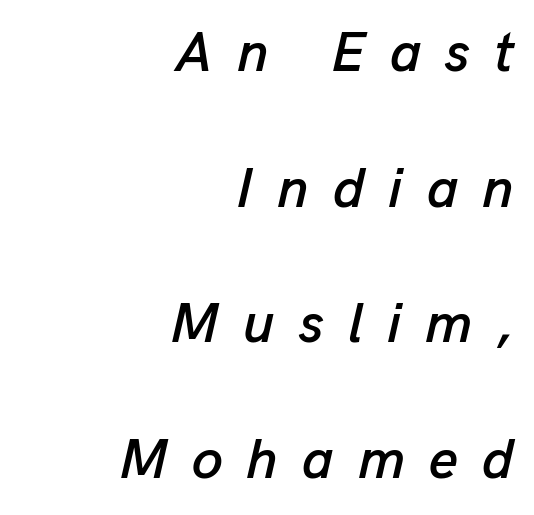
{"italic": "yes", "lean": "right", "slant_degrees": 13, "width": "normal", "stroke_contrast": "low", "x_height": "medium", "monospaced": "no", "underline": "no", "align": "right", "line_spacing": "loose", "line_spacing_ratio": 2.42, "letter_spacing": "wide", "letter_spacing_em": 0.43, "glyph_px": 56}
